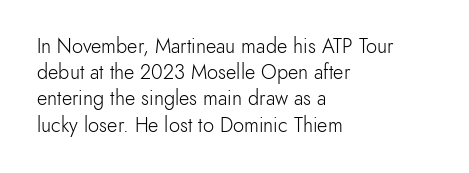
No chunkiness to these letters — they're not bold. Alignment: flush left. Do the letters lean? They stand straight. Horizontal bands of white between lines are of average thickness. Has an underline been added? It has not. Is the letter spacing exaggerated? No — it looks like the ordinary default.
